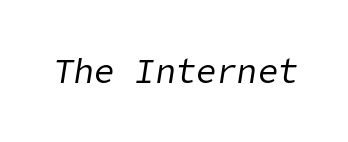
The image shows 34 px regular-weight type, italic (leaning right); set normal letter spacing, not underlined; low stroke contrast and a medium x-height.
